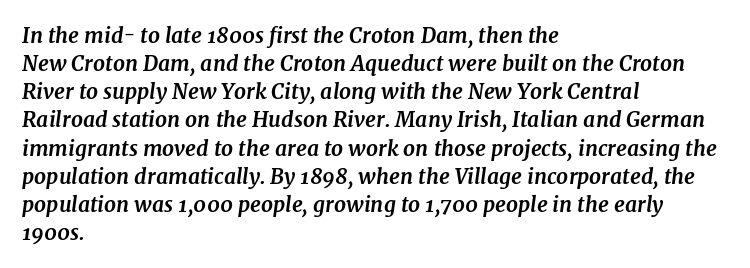
The image shows 21 px bold type, italic (leaning right); set left-aligned, normal line spacing (1.34x), normal letter spacing, not underlined.
